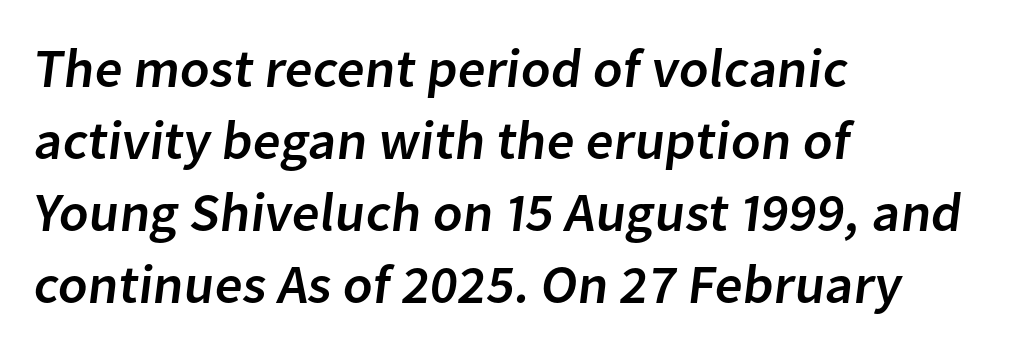
Q: Is the typeface a serif or a sans-serif typeface? A: Sans-serif.
Q: Is the text underlined? A: No.
Q: How is the paragraph aligned? A: Left-aligned.
Q: Is the spacing between letters normal or unusually wide? A: Normal.
Q: Is the spacing between lines tight, normal or loose? A: Normal.
Q: Width (condensed, normal, or wide)? A: Normal.
Q: Stroke contrast? A: Low.
Q: x-height? A: Medium.
Q: Monospaced? A: No.
